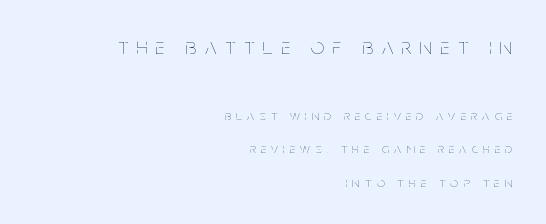
The horizontal fit of the characters is loose and conspicuously gappy. Visually the block forms a straight wall on the right and a jagged coastline on the left. Has an underline been added? It has not. The axis of the letterforms is exactly vertical.
